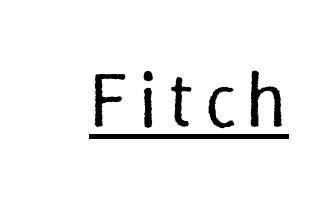
Do the characters align in a grid? No, the font is proportional. The glyphs are accompanied by a horizontal stroke just below them. A quiet, ordinary-to-light weight characterises the typeface. In terms of posture, this sample is upright.
